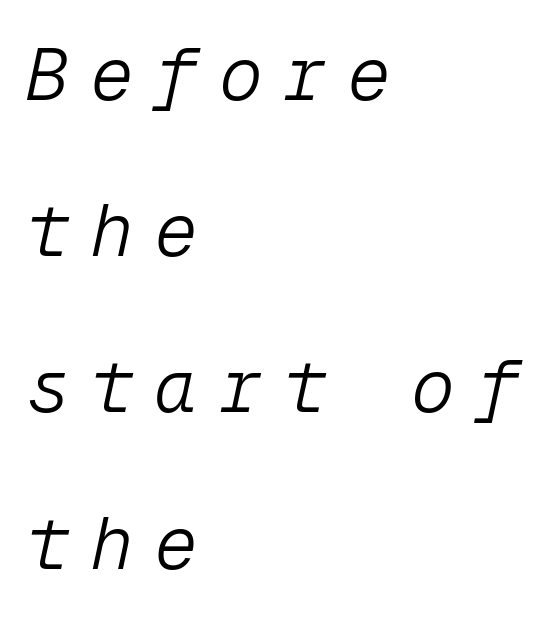
Q: Is the text bold? A: No.
Q: Is the text italic (slanted)? A: Yes, it leans right by about 12 degrees.
Q: Is the text underlined? A: No.
Q: How is the paragraph aligned? A: Left-aligned.
Q: Is the spacing between letters normal or unusually wide? A: Unusually wide.
Q: Is the spacing between lines tight, normal or loose? A: Loose.
Q: Width (condensed, normal, or wide)? A: Normal.
Q: Stroke contrast? A: Low.
Q: x-height? A: Medium.
Q: Monospaced? A: Yes.
